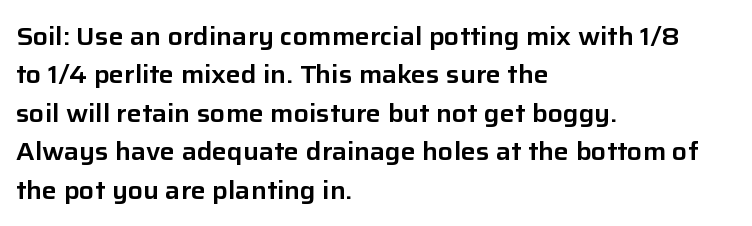
{"italic": "no", "underline": "no", "align": "left", "line_spacing": "normal", "line_spacing_ratio": 1.54, "letter_spacing": "normal", "letter_spacing_em": 0.0, "glyph_px": 25}
